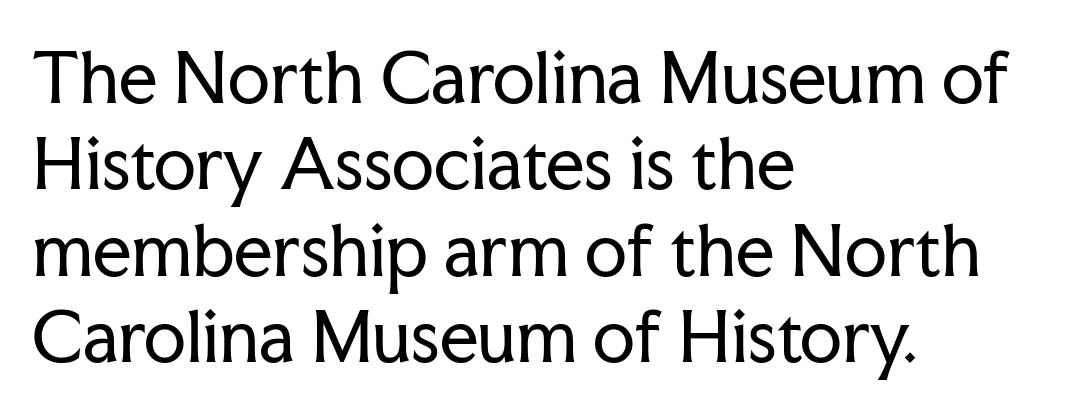
The image shows 68 px regular-weight serif type, upright; set left-aligned, normal line spacing (1.27x), normal letter spacing, not underlined; low stroke contrast and a medium x-height.
